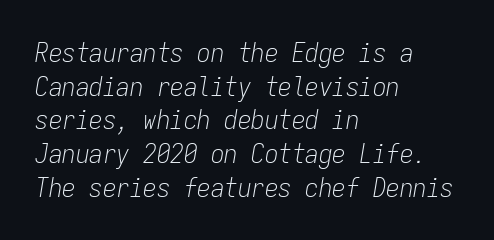
Designer's note — italics engaged. Glance below the letters and you will spot only blank space. Nobody touched the tracking dial on this one. Stem width sits at or under what a default text font uses.
